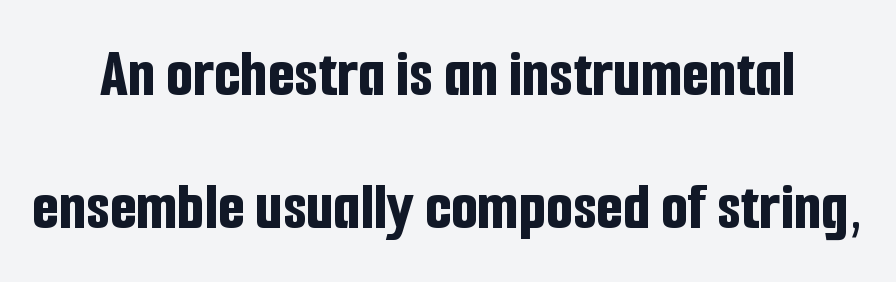
{"serif": "no", "italic": "no", "bold": "yes", "weight": "bold", "width": "condensed", "stroke_contrast": "low", "x_height": "medium", "monospaced": "no", "underline": "no", "align": "center", "line_spacing": "loose", "line_spacing_ratio": 1.93, "letter_spacing": "normal", "letter_spacing_em": 0.0, "glyph_px": 69}
